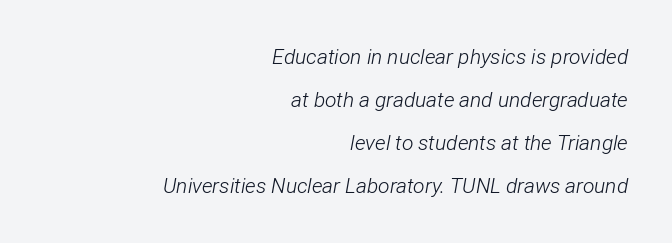
The image shows 21 px text type, italic (leaning right); set right-aligned, loose line spacing (2.04x), normal letter spacing, not underlined.
